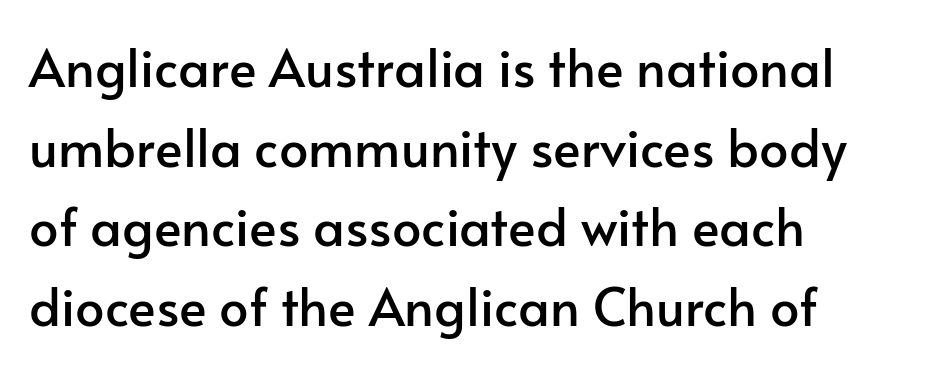
Q: Is the text italic (slanted)? A: No, it is upright.
Q: Is the typeface a serif or a sans-serif typeface? A: Sans-serif.
Q: Is the text underlined? A: No.
Q: How is the paragraph aligned? A: Left-aligned.
Q: Is the spacing between letters normal or unusually wide? A: Normal.
Q: Is the spacing between lines tight, normal or loose? A: Normal.
Q: Width (condensed, normal, or wide)? A: Normal.
Q: Stroke contrast? A: Low.
Q: x-height? A: Small.
Q: Monospaced? A: No.
